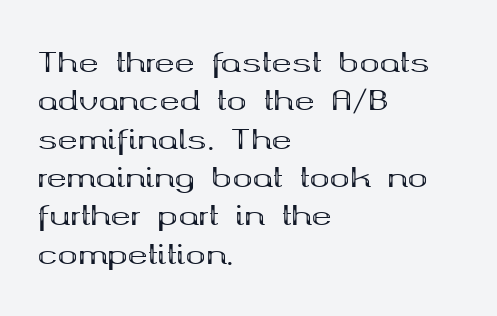
Glyph-to-glyph distance matches everyday printed text. Notice how thick the strokes are: this is what a full bold looks like. A normal amount of white space separates one row of letters from the next. Only glyphs here, with clear space below each row. Vertical strokes here are truly vertical.
